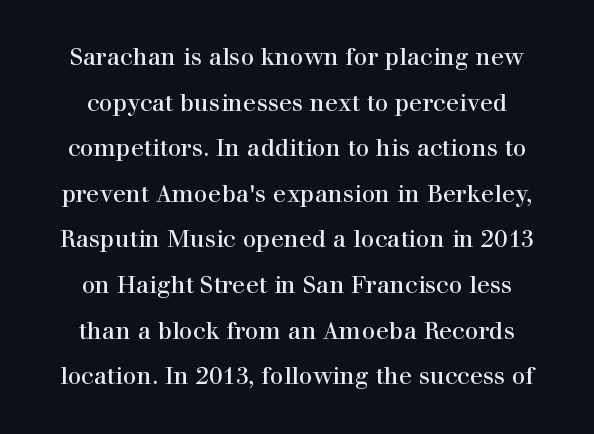
{"italic": "no", "bold": "no", "underline": "no", "align": "center", "line_spacing": "loose", "line_spacing_ratio": 1.9, "letter_spacing": "normal", "letter_spacing_em": 0.0, "glyph_px": 24}
